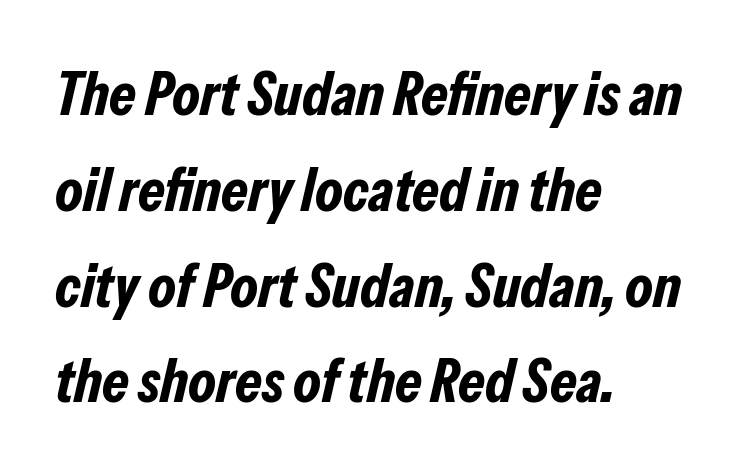
{"italic": "yes", "lean": "right", "slant_degrees": 13, "bold": "yes", "weight": "bold", "width": "condensed", "stroke_contrast": "low", "x_height": "medium", "monospaced": "no", "underline": "no", "align": "left", "line_spacing": "normal", "line_spacing_ratio": 1.57, "letter_spacing": "normal", "letter_spacing_em": 0.0, "glyph_px": 61}
